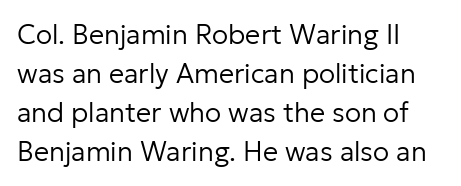
The image shows 27 px text type, upright; set left-aligned, normal line spacing (1.44x), normal letter spacing, not underlined.
